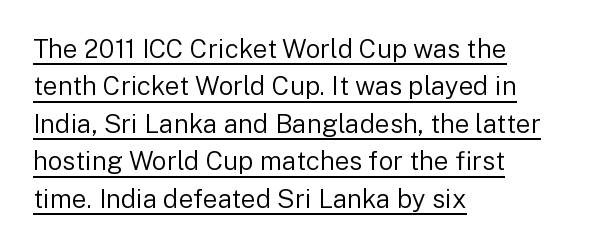
Q: Is the text bold? A: No.
Q: Is the text italic (slanted)? A: No, it is upright.
Q: Is the text underlined? A: Yes.
Q: How is the paragraph aligned? A: Left-aligned.
Q: Is the spacing between letters normal or unusually wide? A: Normal.
Q: Is the spacing between lines tight, normal or loose? A: Normal.
